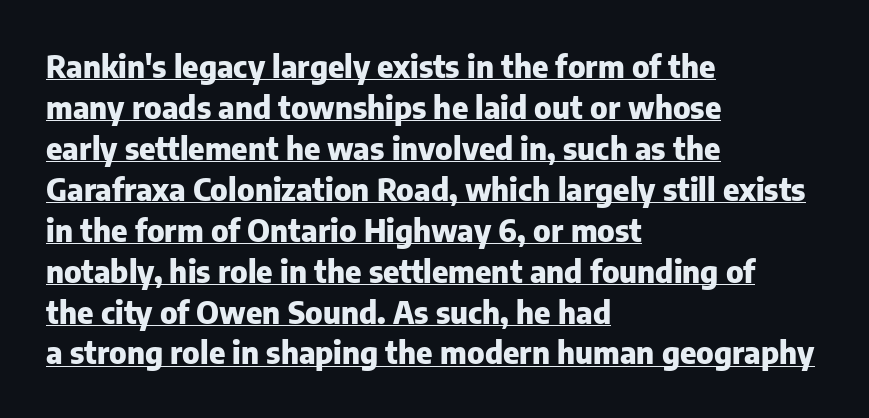
{"serif": "no", "italic": "no", "bold": "yes", "weight": "heavy", "width": "normal", "stroke_contrast": "low", "x_height": "medium", "monospaced": "no", "underline": "yes", "align": "left", "line_spacing": "normal", "line_spacing_ratio": 1.32, "letter_spacing": "normal", "letter_spacing_em": 0.0, "glyph_px": 31}
